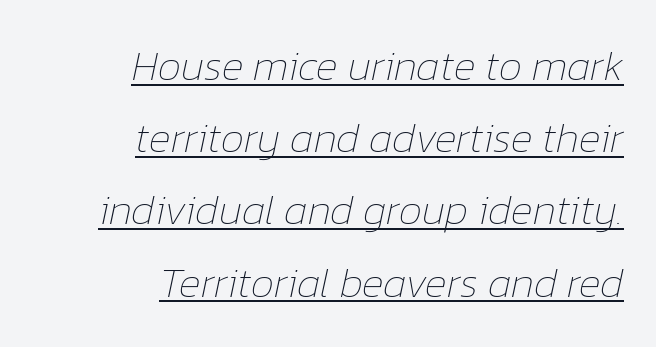
{"italic": "yes", "lean": "right", "slant_degrees": 12, "bold": "no", "weight": "thin", "width": "normal", "stroke_contrast": "low", "x_height": "medium", "monospaced": "no", "underline": "yes", "align": "right", "line_spacing_ratio": 1.72, "letter_spacing": "normal", "letter_spacing_em": 0.0, "glyph_px": 42}
